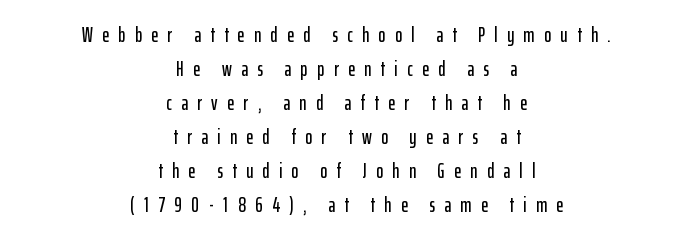
The image shows 21 px text type, upright; set centered, normal line spacing (1.62x), unusually wide letter spacing (+0.45 em), not underlined.
